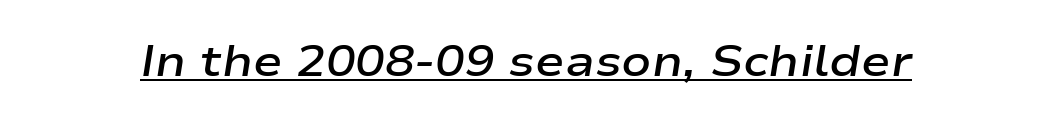
The image shows 44 px semibold, wide type, italic (leaning right); set normal letter spacing, underlined; low stroke contrast and a medium x-height.
